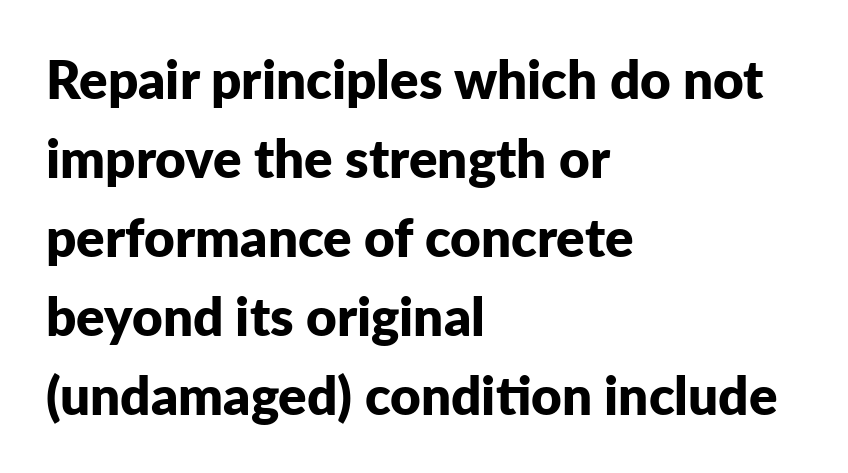
The image shows 53 px bold sans-serif type, upright; set left-aligned, normal line spacing (1.49x), normal letter spacing, not underlined; low stroke contrast and a medium x-height.
